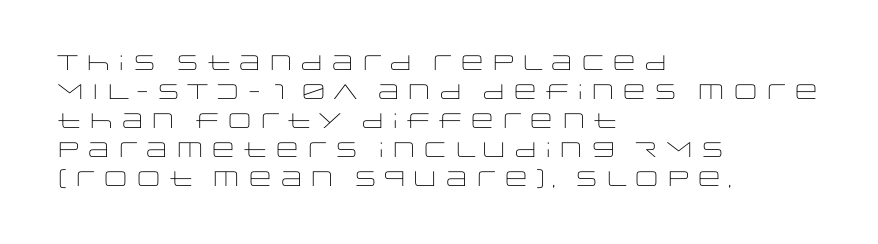
Q: Is the text bold? A: No.
Q: Is the text italic (slanted)? A: No, it is upright.
Q: Is the text underlined? A: No.
Q: How is the paragraph aligned? A: Left-aligned.
Q: Is the spacing between letters normal or unusually wide? A: Normal.
Q: Is the spacing between lines tight, normal or loose? A: Normal.
